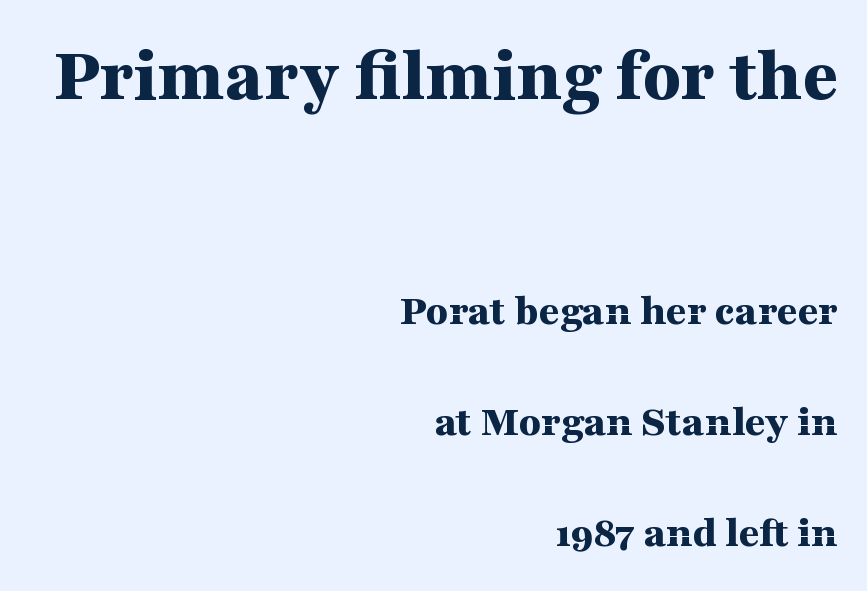
The image shows 78 px bold, wide serif type, upright; set right-aligned, loose line spacing (2.47x), normal letter spacing, not underlined; the first (top) block is 1.73x larger; medium stroke contrast and a medium x-height.
